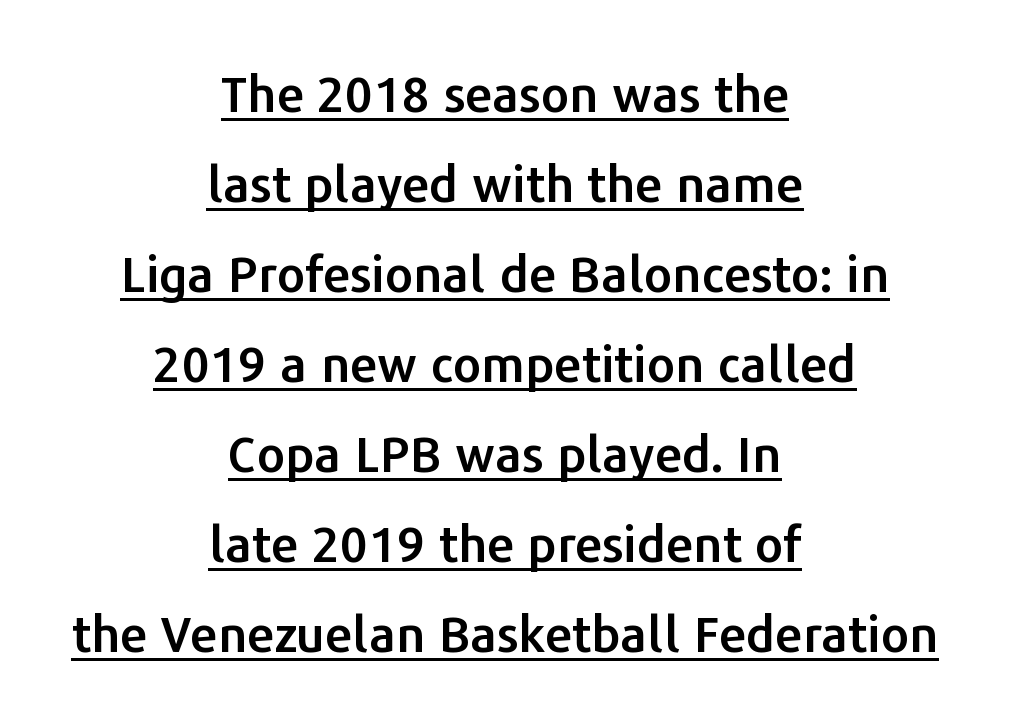
Underline: present. The letters carry no serifs — their stems end cleanly without finishing strokes. Ascenders rise straight up at ninety degrees. Between one letter and the next there's only the usual sliver of space. Here the designer chose a conventional face with non-uniform glyph widths. Caption: multi-line text, centered on the measure.
